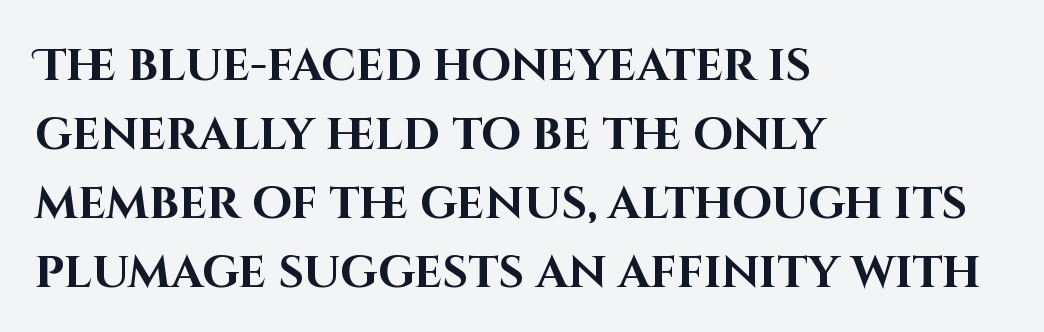
The image shows 45 px bold sans-serif type, upright; set left-aligned, normal line spacing (1.53x), normal letter spacing, not underlined; high stroke contrast and a large x-height.
